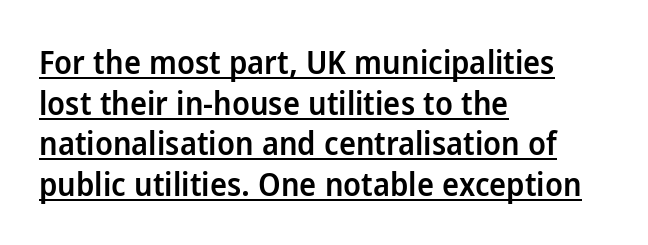
The image shows 32 px semibold sans-serif type, upright; set left-aligned, normal line spacing (1.27x), normal letter spacing, underlined; low stroke contrast and a medium x-height.
